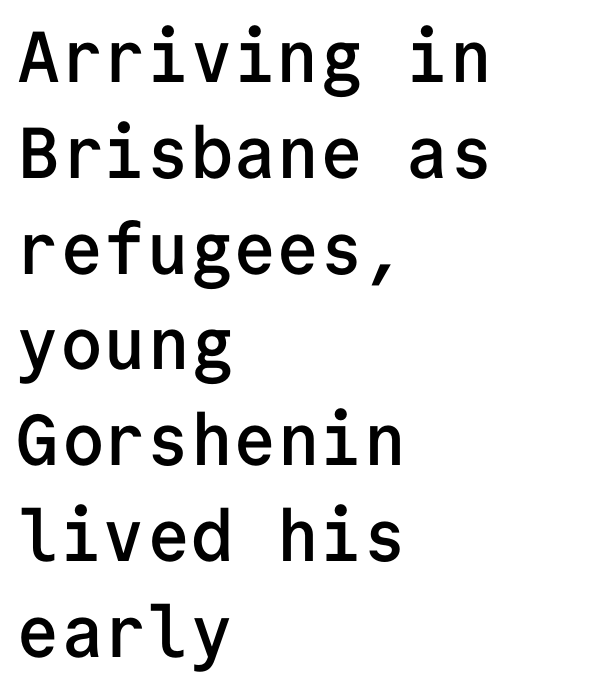
{"serif": "no", "italic": "no", "bold": "semi", "weight": "semibold", "width": "normal", "stroke_contrast": "low", "x_height": "medium", "monospaced": "yes", "underline": "no", "align": "left", "line_spacing": "normal", "line_spacing_ratio": 1.33, "letter_spacing": "normal", "letter_spacing_em": 0.0, "glyph_px": 72}
